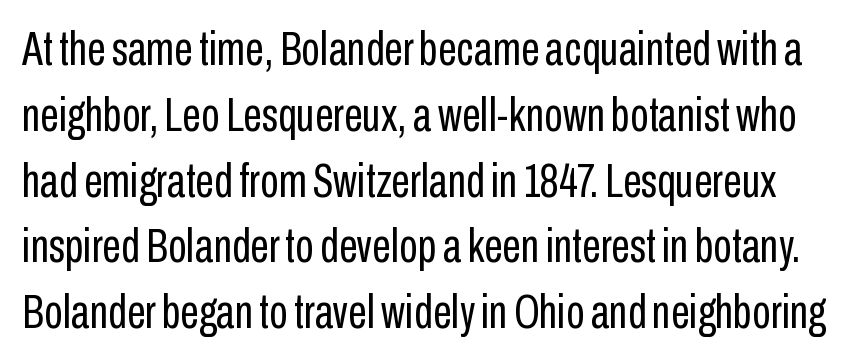
Q: Is the text bold? A: No.
Q: Is the text italic (slanted)? A: No, it is upright.
Q: Is the typeface a serif or a sans-serif typeface? A: Sans-serif.
Q: Is the text underlined? A: No.
Q: Is the spacing between letters normal or unusually wide? A: Normal.
Q: Is the spacing between lines tight, normal or loose? A: Normal.
Q: Width (condensed, normal, or wide)? A: Condensed.
Q: Stroke contrast? A: Low.
Q: x-height? A: Medium.
Q: Monospaced? A: No.
